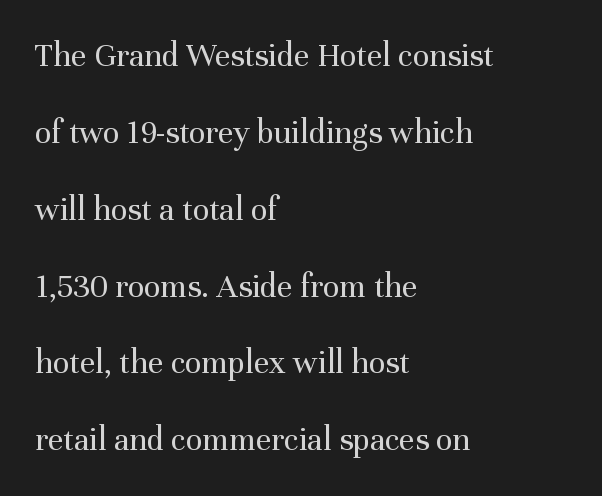
{"serif": "yes", "italic": "no", "bold": "no", "weight": "regular", "width": "normal", "stroke_contrast": "medium", "x_height": "medium", "monospaced": "no", "underline": "no", "align": "left", "line_spacing": "loose", "line_spacing_ratio": 2.26, "letter_spacing": "normal", "letter_spacing_em": 0.0, "glyph_px": 34}
